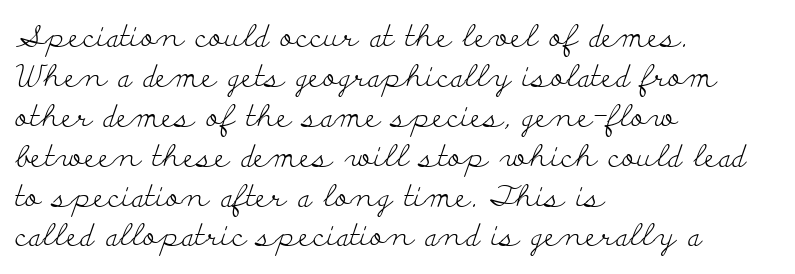
The image shows 30 px light, wide serif type; set left-aligned, normal line spacing (1.33x), normal letter spacing, not underlined; low stroke contrast and a small x-height.
